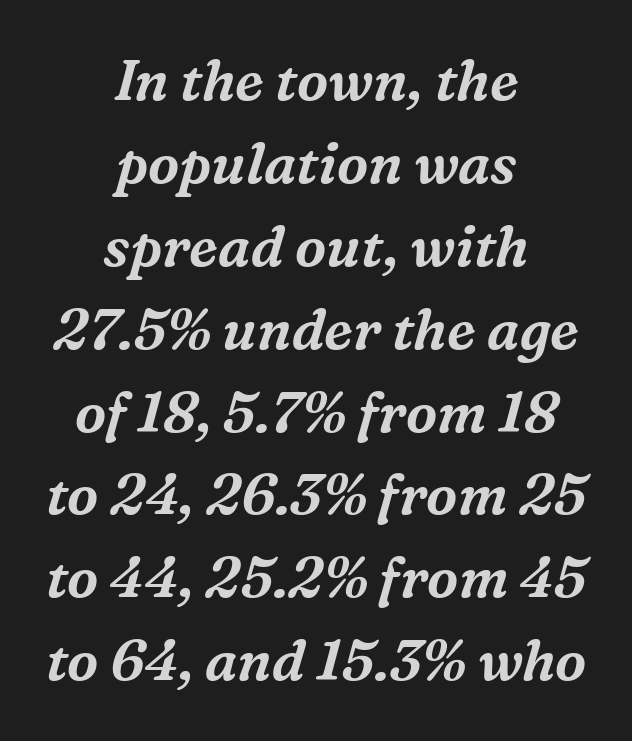
Q: Is the text italic (slanted)? A: Yes, it leans right by about 16 degrees.
Q: Is the typeface a serif or a sans-serif typeface? A: Serif.
Q: Is the text underlined? A: No.
Q: How is the paragraph aligned? A: Centered.
Q: Is the spacing between letters normal or unusually wide? A: Normal.
Q: Is the spacing between lines tight, normal or loose? A: Normal.
Q: Width (condensed, normal, or wide)? A: Normal.
Q: Stroke contrast? A: Medium.
Q: x-height? A: Medium.
Q: Monospaced? A: No.
